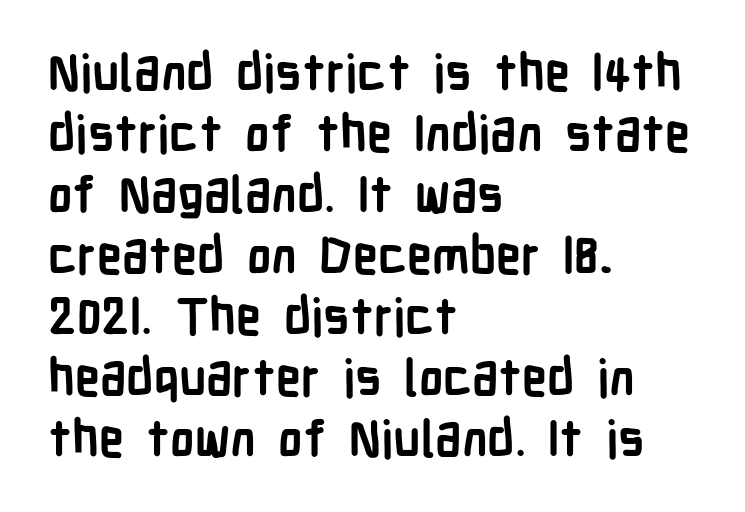
Typographically, this falls in the sans-serif category. The letters sit at their default tracking, neither squeezed nor spread. The passage shown is typed in a proportional face where columns would drift. Nope, not italic — everything's standing straight. Typesetter's note: full bold, strokes at maximum text heaviness. Line starts are locked; line ends wander.
